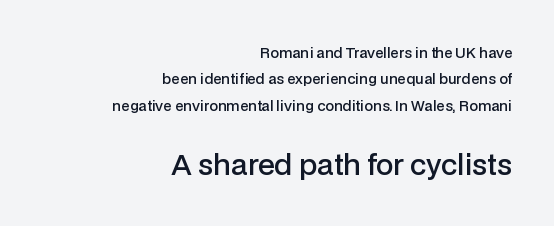
Do the letters lean? They stand straight. A bare baseline throughout the passage. Casual observation: everything's shoved over to the right. Spacing verdict: proportional, widths tailored to each character. Spacing between characters is what you'd get straight out of the box.
